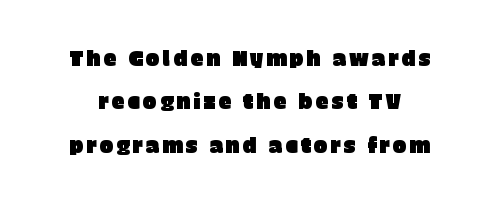
Q: Is the text italic (slanted)? A: No, it is upright.
Q: Is the text underlined? A: No.
Q: Is the spacing between lines tight, normal or loose? A: Loose.
